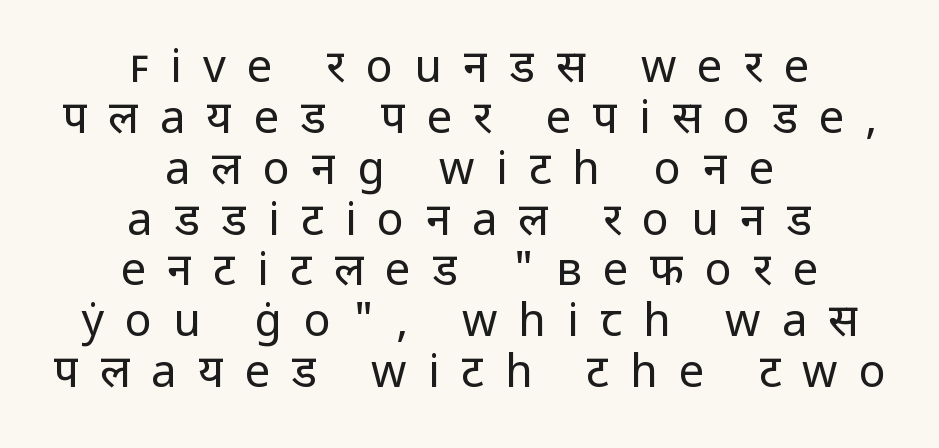
The image shows 45 px regular-weight sans-serif type, upright; set centered, tight line spacing (1.13x), unusually wide letter spacing (+0.47 em), not underlined; low stroke contrast and a medium x-height.
